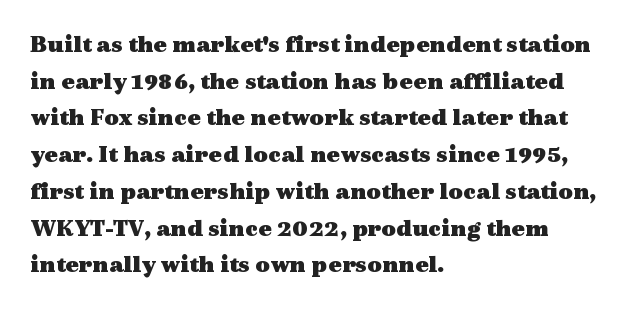
The image shows 25 px bold type, upright; set left-aligned, normal line spacing (1.47x), normal letter spacing, not underlined.
